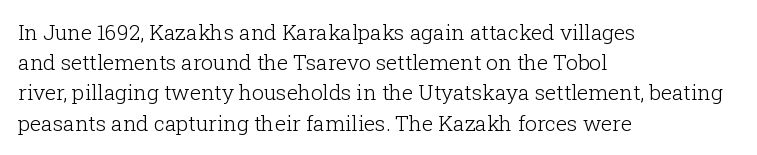
Regarding leading, the lines here are spaced in the standard way. Underline: absent. A classic flush-left, rag-right setting is used for this passage. Every character sits straight up, as roman type does.
